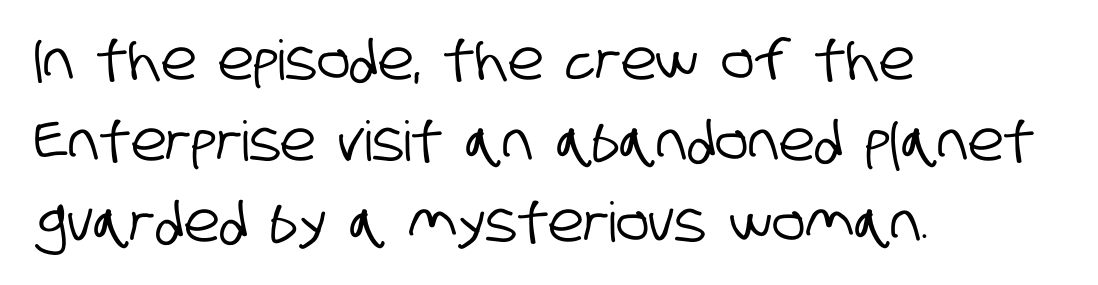
{"serif": "no", "width": "condensed", "stroke_contrast": "low", "x_height": "large", "monospaced": "no", "underline": "no", "align": "left", "line_spacing": "normal", "line_spacing_ratio": 1.47, "letter_spacing": "normal", "letter_spacing_em": 0.0, "glyph_px": 55}
